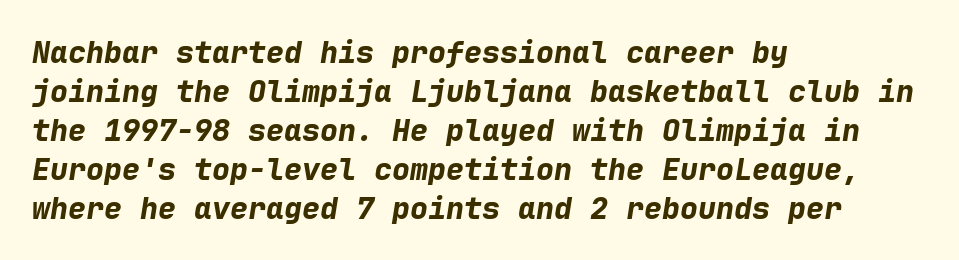
Q: Is the text bold? A: Yes.
Q: Is the text italic (slanted)? A: Yes, it leans right by about 9 degrees.
Q: Is the text underlined? A: No.
Q: How is the paragraph aligned? A: Left-aligned.
Q: Is the spacing between letters normal or unusually wide? A: Normal.
Q: Is the spacing between lines tight, normal or loose? A: Normal.
Q: Width (condensed, normal, or wide)? A: Normal.
Q: Stroke contrast? A: Low.
Q: x-height? A: Medium.
Q: Monospaced? A: Yes.
